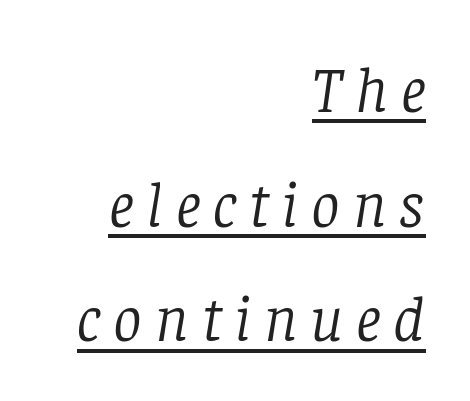
{"serif": "yes", "italic": "yes", "lean": "right", "slant_degrees": 8, "bold": "no", "weight": "light", "width": "normal", "stroke_contrast": "low", "x_height": "large", "monospaced": "no", "underline": "yes", "align": "right", "line_spacing_ratio": 1.79, "letter_spacing": "wide", "letter_spacing_em": 0.2, "glyph_px": 64}
